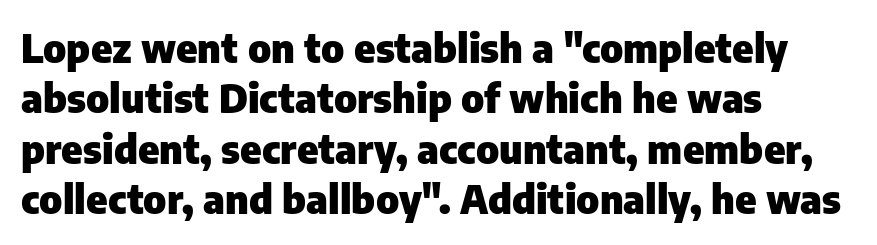
Q: Is the text bold? A: Yes.
Q: Is the text italic (slanted)? A: No, it is upright.
Q: Is the typeface a serif or a sans-serif typeface? A: Sans-serif.
Q: Is the text underlined? A: No.
Q: How is the paragraph aligned? A: Left-aligned.
Q: Is the spacing between letters normal or unusually wide? A: Normal.
Q: Is the spacing between lines tight, normal or loose? A: Normal.
Q: Width (condensed, normal, or wide)? A: Normal.
Q: Stroke contrast? A: Low.
Q: x-height? A: Medium.
Q: Monospaced? A: No.
